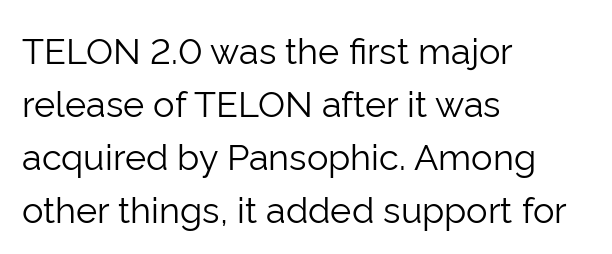
Q: Is the text bold? A: No.
Q: Is the text italic (slanted)? A: No, it is upright.
Q: Is the typeface a serif or a sans-serif typeface? A: Sans-serif.
Q: Is the text underlined? A: No.
Q: How is the paragraph aligned? A: Left-aligned.
Q: Is the spacing between letters normal or unusually wide? A: Normal.
Q: Is the spacing between lines tight, normal or loose? A: Normal.
Q: Width (condensed, normal, or wide)? A: Normal.
Q: Stroke contrast? A: Low.
Q: x-height? A: Medium.
Q: Monospaced? A: No.
